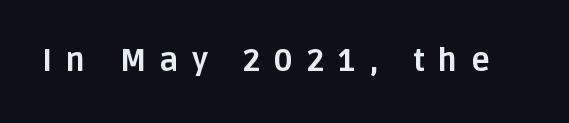
Q: Is the text bold? A: Yes.
Q: Is the text italic (slanted)? A: No, it is upright.
Q: Is the typeface a serif or a sans-serif typeface? A: Sans-serif.
Q: Is the text underlined? A: No.
Q: Is the spacing between letters normal or unusually wide? A: Unusually wide.
Q: Width (condensed, normal, or wide)? A: Normal.
Q: Stroke contrast? A: Low.
Q: x-height? A: Large.
Q: Monospaced? A: No.
